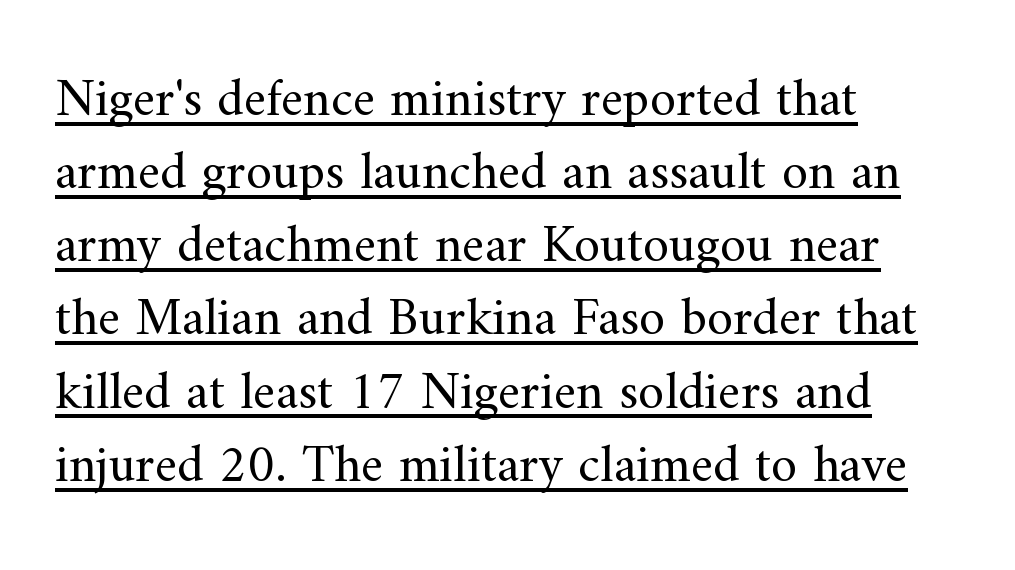
{"serif": "yes", "italic": "no", "bold": "no", "weight": "regular", "width": "normal", "stroke_contrast": "medium", "x_height": "small", "monospaced": "no", "underline": "yes", "align": "left", "line_spacing": "normal", "line_spacing_ratio": 1.38, "letter_spacing": "normal", "letter_spacing_em": 0.0, "glyph_px": 53}
